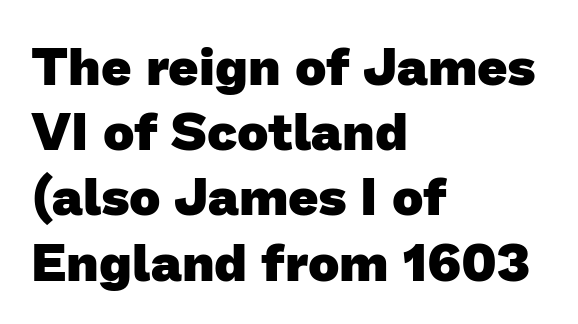
{"serif": "no", "bold": "yes", "weight": "heavy", "width": "normal", "stroke_contrast": "low", "x_height": "medium", "monospaced": "no", "underline": "no", "align": "left", "line_spacing_ratio": 1.23, "letter_spacing": "normal", "letter_spacing_em": 0.0, "glyph_px": 53}
